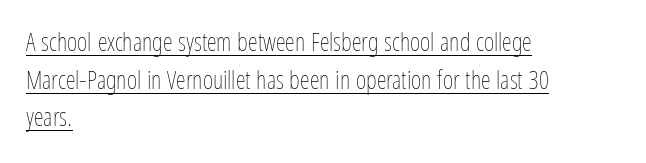
Notice how the stems are strictly vertical — no italics here. Weight: regular or lighter. The ragged edge is on the right, which tells us the setting is flush left. The rendered words wear a rule along their underside. Caption: standard tracking, unaltered. Notice how descenders clear the ascenders below comfortably — that's standard leading.
